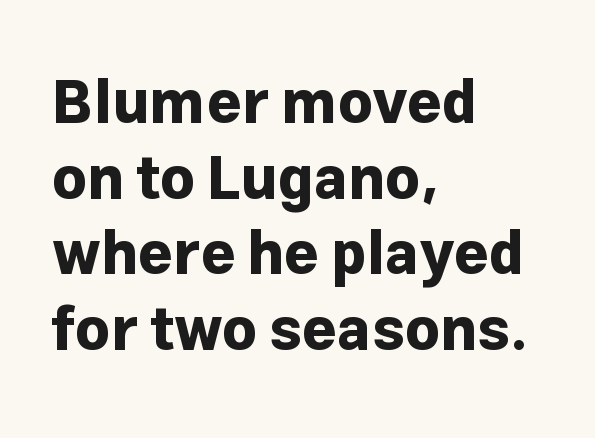
The space directly below the letters is spotless. Notice how descenders clear the ascenders below comfortably — that's standard leading. Caption: standard tracking, unaltered. Thick stems and heavy bowls — unmistakably bold. The face used here is proportionally spaced, like ordinary book or web type.
